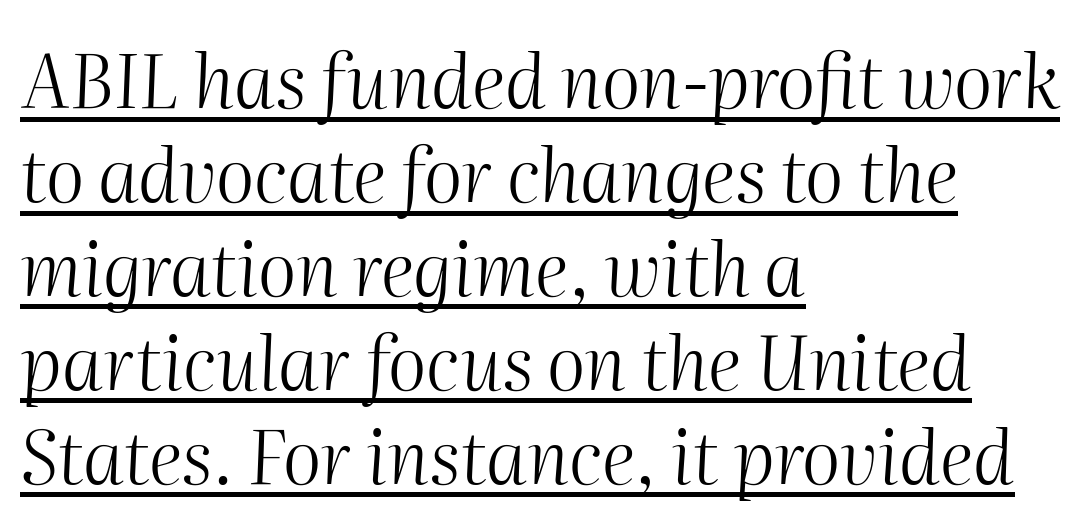
Reading down the column, the eye jumps a familiar distance to each next line. If you drew a line through each stem, it would be angled. What stands out about the letter spacing? Nothing — it is the standard amount. The rendering uses natural spacing where letterforms have individual widths.
